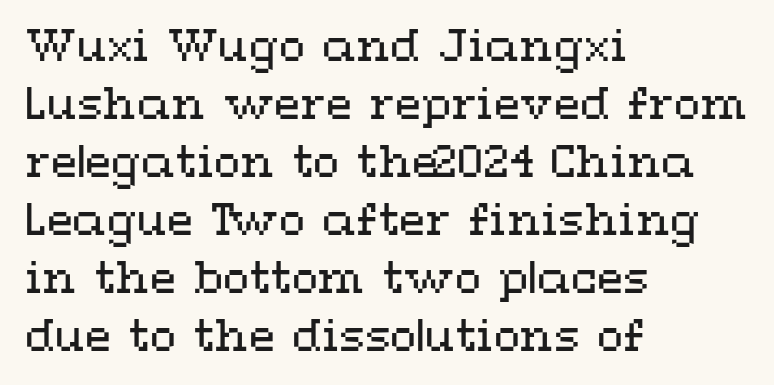
Q: Is the text bold? A: No.
Q: Is the text italic (slanted)? A: No, it is upright.
Q: Is the text underlined? A: No.
Q: How is the paragraph aligned? A: Left-aligned.
Q: Is the spacing between letters normal or unusually wide? A: Normal.
Q: Is the spacing between lines tight, normal or loose? A: Normal.
Q: Width (condensed, normal, or wide)? A: Wide.
Q: Stroke contrast? A: Medium.
Q: x-height? A: Medium.
Q: Monospaced? A: No.
